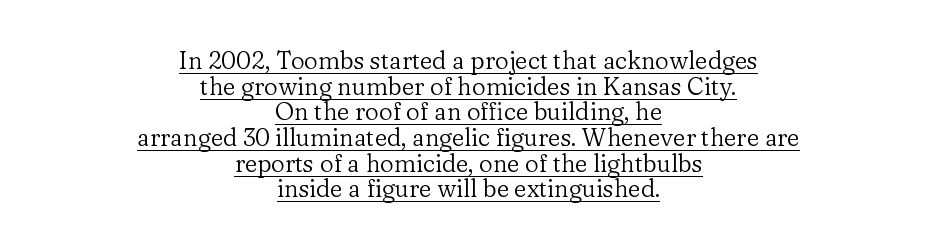
The image shows 24 px text type, upright; set centered, tight line spacing (1.07x), normal letter spacing, underlined.
